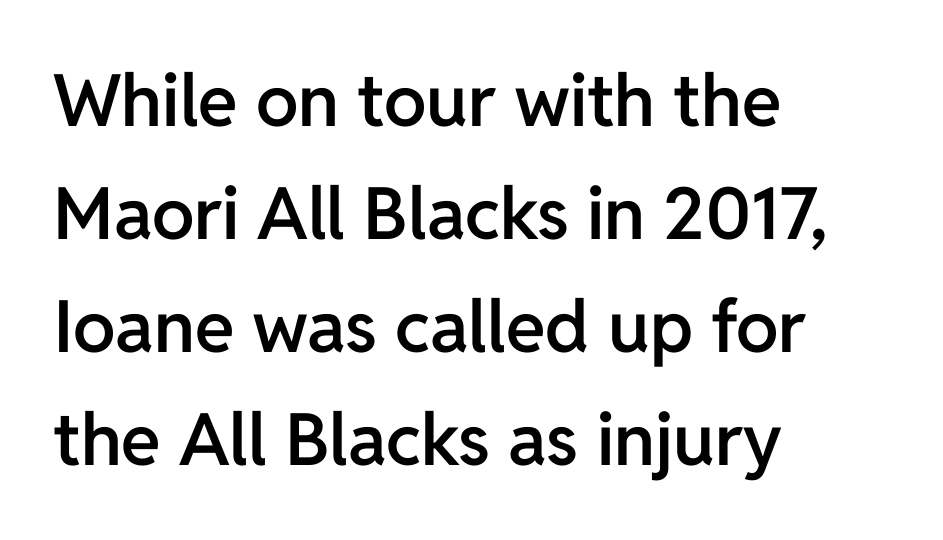
The image shows 72 px semibold sans-serif type, upright; set left-aligned, normal line spacing (1.57x), normal letter spacing, not underlined; low stroke contrast and a medium x-height.
